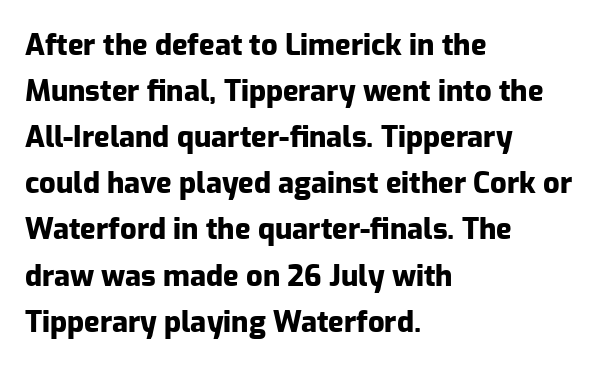
{"serif": "no", "italic": "no", "bold": "yes", "weight": "heavy", "width": "normal", "stroke_contrast": "low", "x_height": "medium", "monospaced": "no", "underline": "no", "align": "left", "line_spacing": "normal", "line_spacing_ratio": 1.59, "letter_spacing": "normal", "letter_spacing_em": 0.0, "glyph_px": 29}
